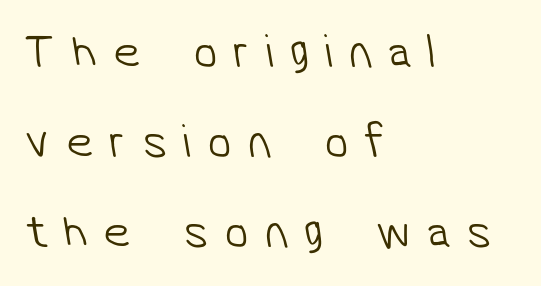
The passage is arranged the way most books set body copy — flush left. Character widths vary here, with narrow letters taking less room than wide ones. Look at the bottom of the vertical strokes: they stop flat, with no serifs. No chunkiness to these letters — they're not bold.
